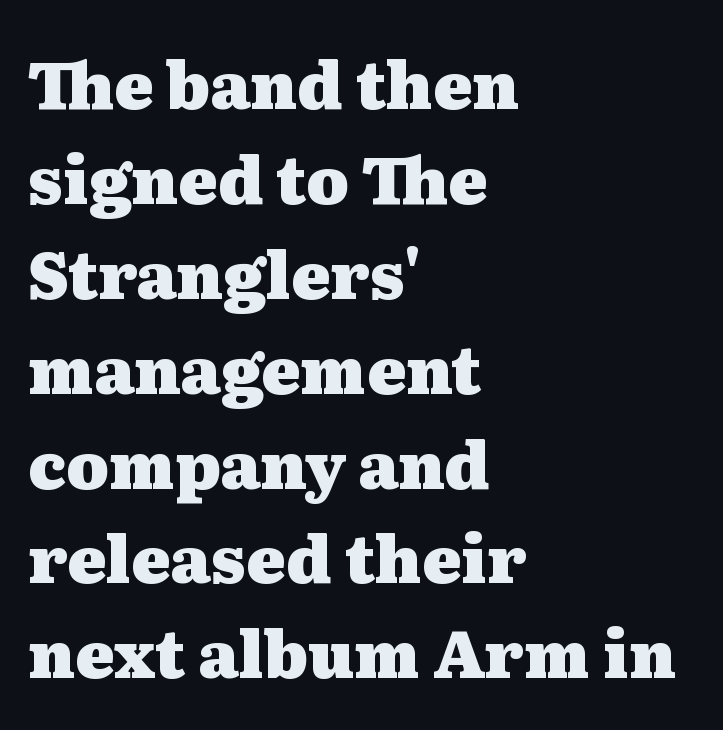
The image shows 65 px heavy, wide serif type, upright; set left-aligned, normal line spacing (1.46x), normal letter spacing, not underlined; medium stroke contrast and a medium x-height.
